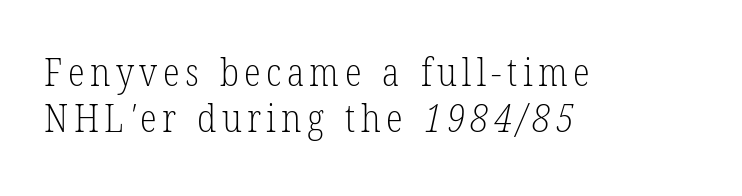
Q: Is the text bold? A: No.
Q: Is the typeface a serif or a sans-serif typeface? A: Serif.
Q: Is the text underlined? A: No.
Q: How is the paragraph aligned? A: Left-aligned.
Q: Width (condensed, normal, or wide)? A: Condensed.
Q: Stroke contrast? A: Low.
Q: x-height? A: Medium.
Q: Monospaced? A: No.
